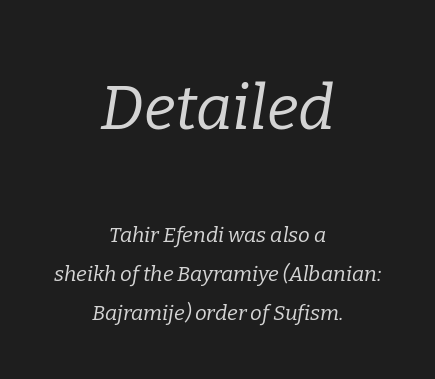
Does the lettering tilt? It does — this is italic. Standard letterfit; no display-style spreading of the glyphs. Character widths vary here, with narrow letters taking less room than wide ones. The typeface chosen for these lines features serifs.
